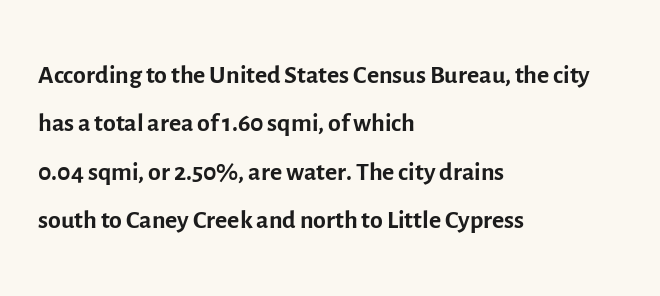
{"serif": "no", "italic": "no", "bold": "no", "weight": "regular", "width": "normal", "x_height": "medium", "monospaced": "no", "underline": "no", "align": "left", "line_spacing": "normal", "line_spacing_ratio": 1.31, "letter_spacing": "normal", "letter_spacing_em": 0.0, "glyph_px": 37}
